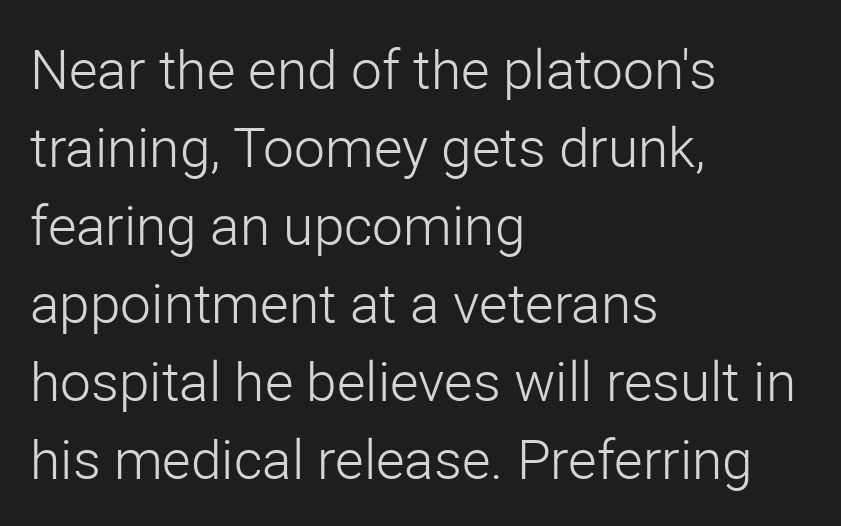
A typesetter would mark this as roman, not italic. This rendering leaves character spacing at its baseline value. The block of text has a typical density, with ordinary space between rows. The strip under each line holds only bare page. What kind of face is this? One without serifs — a sans.
